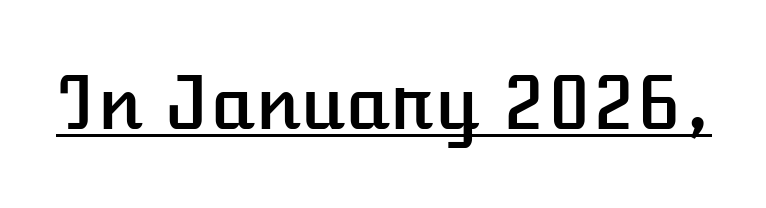
The line texture is even and compact thanks to regular tracking. Ascenders rise straight up at ninety degrees. Decoration check: the copy is underlined. Each letter keeps its own natural width here, so spacing adapts to shape.
